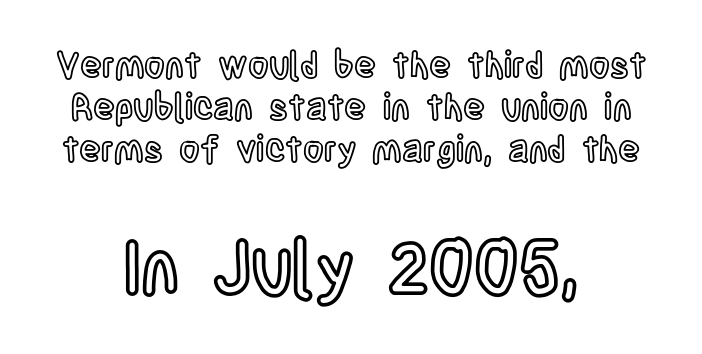
{"italic": "no", "width": "condensed", "x_height": "large", "monospaced": "no", "underline": "no", "align": "center", "line_spacing_ratio": 1.16, "letter_spacing": "normal", "letter_spacing_em": 0.0, "larger_block": "second", "size_ratio": 2.03, "glyph_px": 73}
